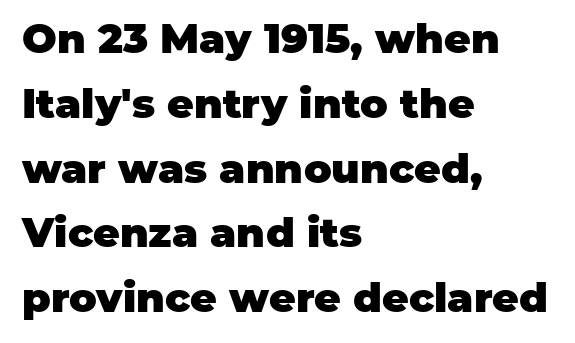
Q: Is the text bold? A: Yes.
Q: Is the text italic (slanted)? A: No, it is upright.
Q: Is the typeface a serif or a sans-serif typeface? A: Sans-serif.
Q: Is the text underlined? A: No.
Q: How is the paragraph aligned? A: Left-aligned.
Q: Is the spacing between letters normal or unusually wide? A: Normal.
Q: Is the spacing between lines tight, normal or loose? A: Normal.
Q: Width (condensed, normal, or wide)? A: Normal.
Q: Stroke contrast? A: Low.
Q: x-height? A: Large.
Q: Monospaced? A: No.
